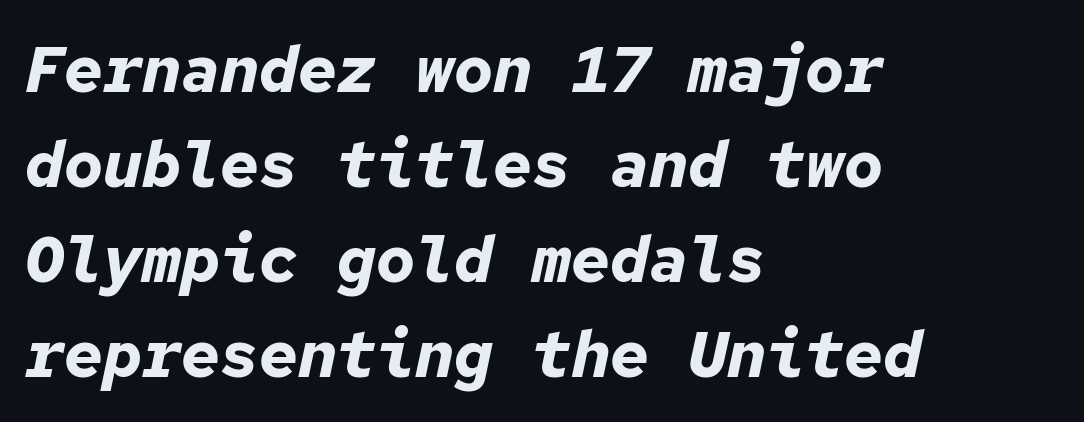
{"italic": "yes", "lean": "right", "slant_degrees": 12, "bold": "yes", "weight": "bold", "width": "normal", "stroke_contrast": "low", "x_height": "medium", "monospaced": "yes", "underline": "no", "align": "left", "line_spacing": "normal", "line_spacing_ratio": 1.46, "letter_spacing": "normal", "letter_spacing_em": 0.0, "glyph_px": 65}
